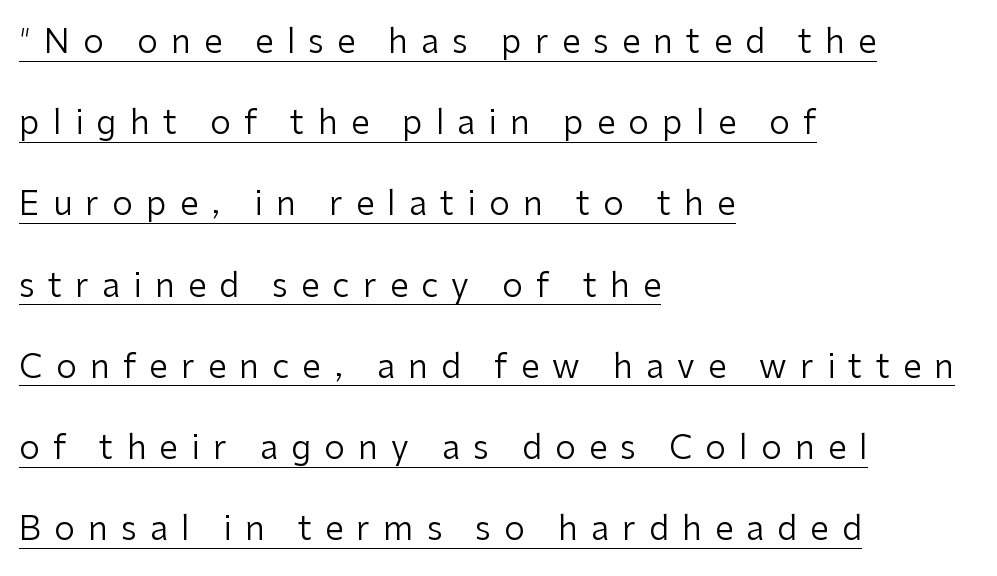
Q: Is the text bold? A: No.
Q: Is the text italic (slanted)? A: No, it is upright.
Q: Is the typeface a serif or a sans-serif typeface? A: Sans-serif.
Q: Is the text underlined? A: Yes.
Q: How is the paragraph aligned? A: Left-aligned.
Q: Is the spacing between letters normal or unusually wide? A: Unusually wide.
Q: Is the spacing between lines tight, normal or loose? A: Loose.
Q: Width (condensed, normal, or wide)? A: Normal.
Q: Stroke contrast? A: Low.
Q: x-height? A: Medium.
Q: Monospaced? A: No.
